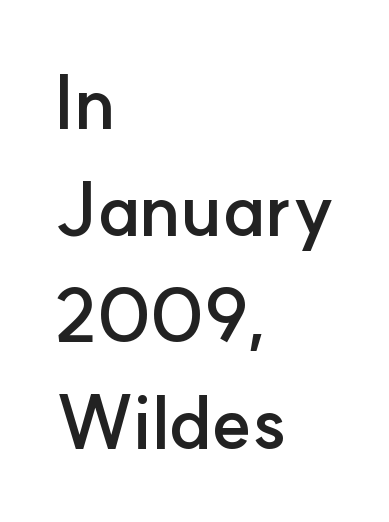
Q: Is the text bold? A: Yes.
Q: Is the text italic (slanted)? A: No, it is upright.
Q: Is the typeface a serif or a sans-serif typeface? A: Sans-serif.
Q: Is the text underlined? A: No.
Q: How is the paragraph aligned? A: Left-aligned.
Q: Is the spacing between letters normal or unusually wide? A: Normal.
Q: Is the spacing between lines tight, normal or loose? A: Normal.
Q: Width (condensed, normal, or wide)? A: Normal.
Q: Stroke contrast? A: Low.
Q: x-height? A: Small.
Q: Monospaced? A: No.
